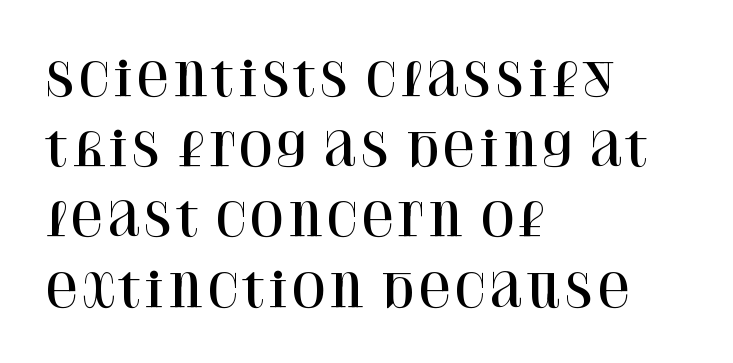
The image shows 45 px serif type, upright; set left-aligned, normal line spacing (1.56x), normal letter spacing, not underlined; high stroke contrast and a large x-height.
